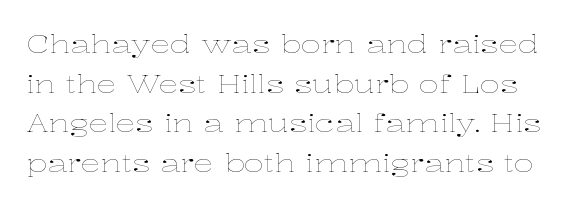
The image shows 25 px text type, upright; set normal line spacing (1.59x), normal letter spacing, not underlined.
